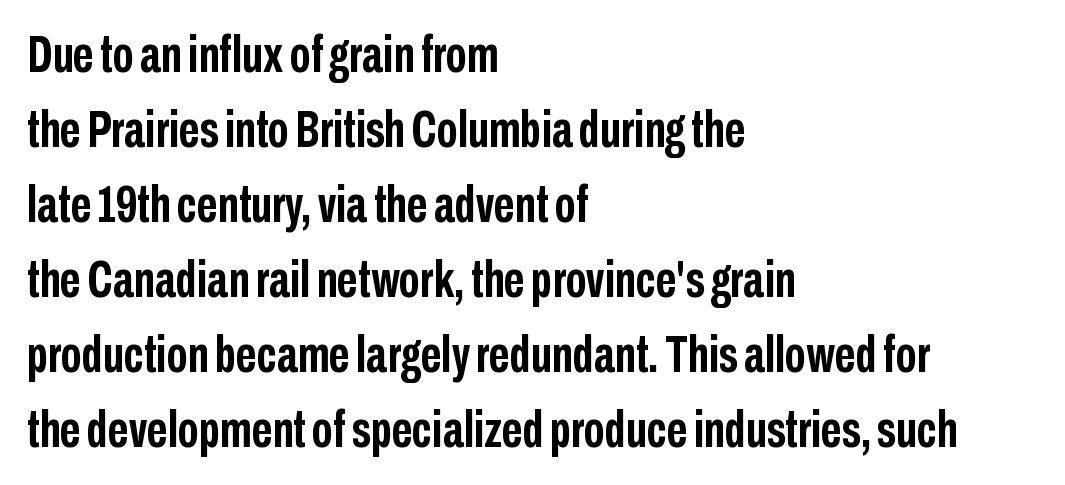
The image shows 51 px semibold, condensed sans-serif type, upright; set left-aligned, normal line spacing (1.47x), normal letter spacing, not underlined; low stroke contrast and a medium x-height.
